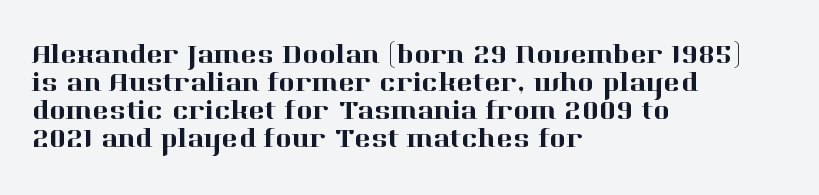
Q: Is the text italic (slanted)? A: No, it is upright.
Q: Is the typeface a serif or a sans-serif typeface? A: Serif.
Q: Is the text underlined? A: No.
Q: How is the paragraph aligned? A: Left-aligned.
Q: Is the spacing between letters normal or unusually wide? A: Normal.
Q: Is the spacing between lines tight, normal or loose? A: Tight.
Q: Width (condensed, normal, or wide)? A: Normal.
Q: Stroke contrast? A: High.
Q: x-height? A: Medium.
Q: Monospaced? A: No.
